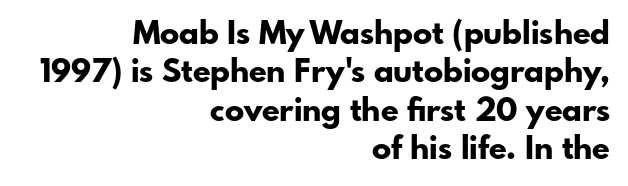
Which margin do the lines hug? The right one — the left edge is uneven. The baseline area is clear. As a designer I'd log this as weight 700, bold. How are the letters spaced? Ordinarily, with no added tracking. Grotesque or geometric, the face here clearly has no serifs. Do the letters lean? They stand straight.
